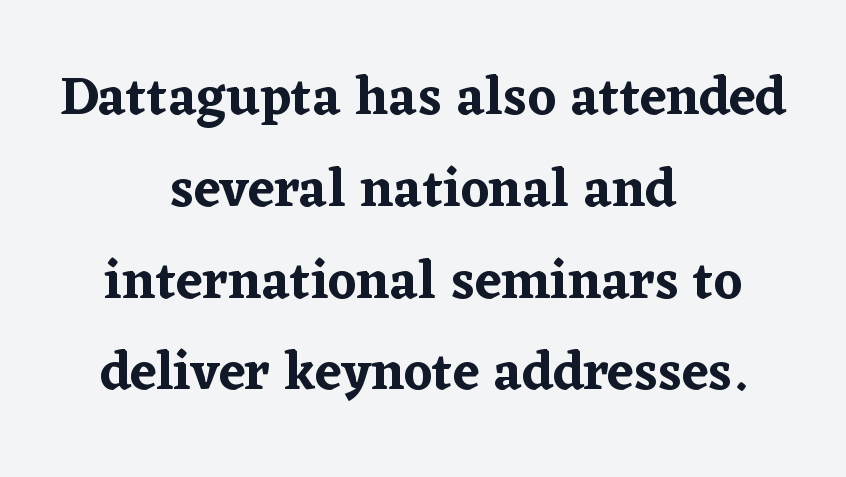
The image shows 54 px serif type, upright; set centered, normal line spacing (1.7x), normal letter spacing, not underlined; low stroke contrast and a medium x-height.
